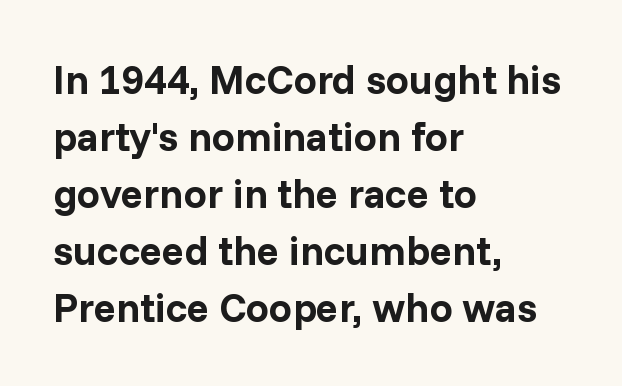
Q: Is the text bold? A: Yes.
Q: Is the text italic (slanted)? A: No, it is upright.
Q: Is the typeface a serif or a sans-serif typeface? A: Sans-serif.
Q: Is the text underlined? A: No.
Q: How is the paragraph aligned? A: Left-aligned.
Q: Is the spacing between letters normal or unusually wide? A: Normal.
Q: Is the spacing between lines tight, normal or loose? A: Normal.
Q: Width (condensed, normal, or wide)? A: Normal.
Q: Stroke contrast? A: Low.
Q: x-height? A: Medium.
Q: Monospaced? A: No.
